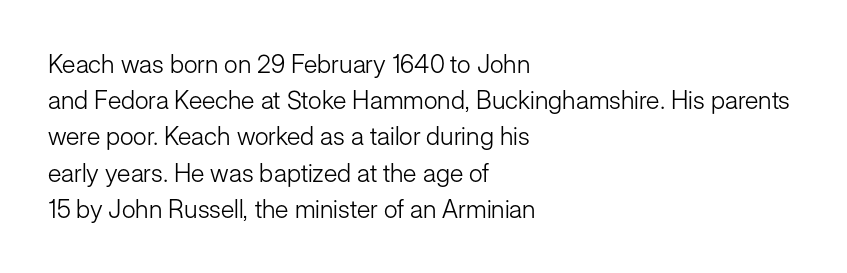
The cut favours lightness, reaching ordinary text weight at its darkest. Left-aligned paragraph, ragged on the right. There is no visible air inserted between adjacent glyphs. Has an underline been added? It has not. Upright lettering throughout. Leading matches the norm, producing a regular column.
